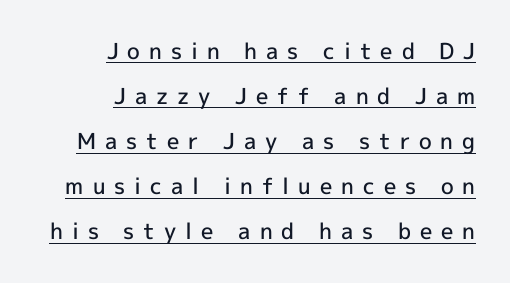
Layout note: lines flush right. This sample uses an upright cut, with every glyph sitting square on the baseline. Quick note: interline space is abundant. The gaps between neighbouring characters are conspicuously large.
